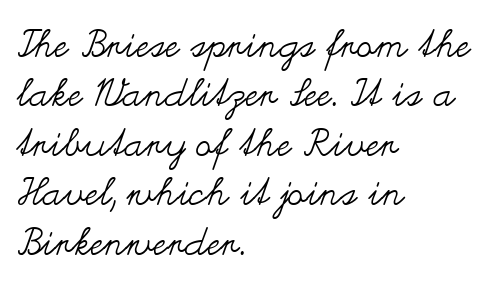
Q: Is the text bold? A: No.
Q: Is the text italic (slanted)? A: Yes.
Q: Is the text underlined? A: No.
Q: How is the paragraph aligned? A: Left-aligned.
Q: Is the spacing between letters normal or unusually wide? A: Normal.
Q: Is the spacing between lines tight, normal or loose? A: Normal.
Q: Width (condensed, normal, or wide)? A: Wide.
Q: Stroke contrast? A: Medium.
Q: x-height? A: Small.
Q: Monospaced? A: No.
